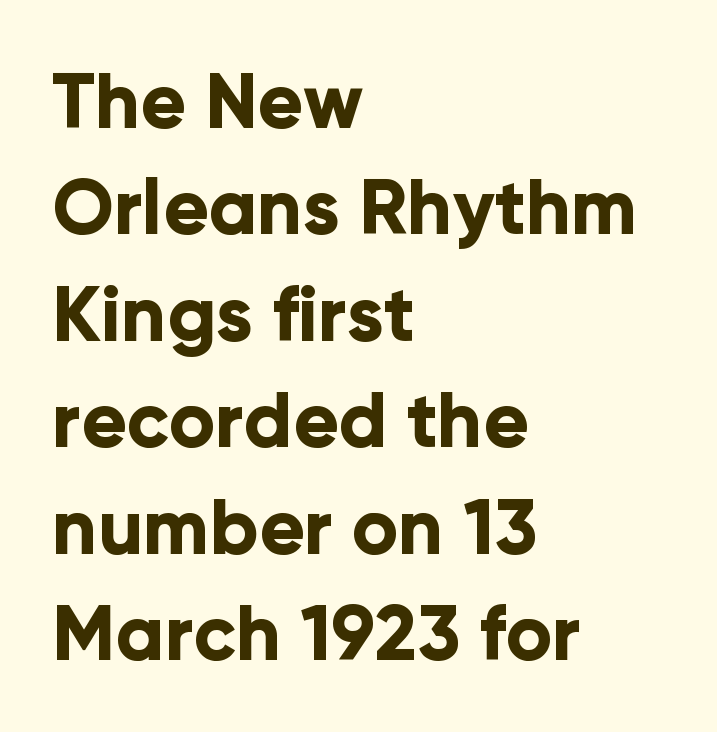
Q: Is the text bold? A: Yes.
Q: Is the text italic (slanted)? A: No, it is upright.
Q: Is the typeface a serif or a sans-serif typeface? A: Sans-serif.
Q: Is the text underlined? A: No.
Q: How is the paragraph aligned? A: Left-aligned.
Q: Is the spacing between letters normal or unusually wide? A: Normal.
Q: Is the spacing between lines tight, normal or loose? A: Normal.
Q: Width (condensed, normal, or wide)? A: Normal.
Q: Stroke contrast? A: Low.
Q: x-height? A: Medium.
Q: Monospaced? A: No.
